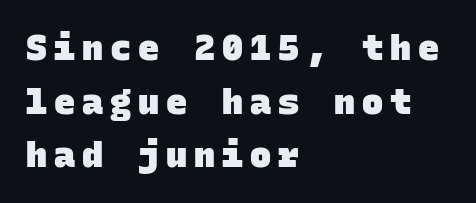
The image shows 35 px heavy sans-serif type, monospaced; set left-aligned, normal line spacing (1.53x), unusually wide letter spacing (+0.2 em), not underlined; low stroke contrast and a large x-height.
